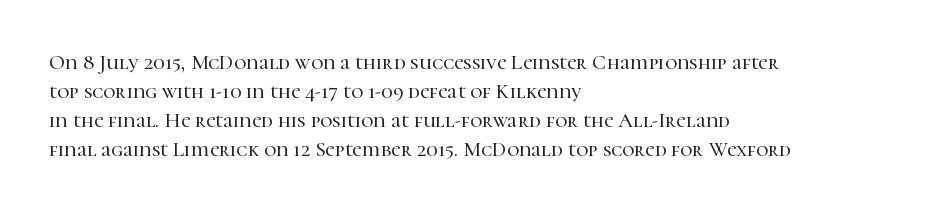
Q: Is the text italic (slanted)? A: No, it is upright.
Q: Is the text underlined? A: No.
Q: How is the paragraph aligned? A: Left-aligned.
Q: Is the spacing between letters normal or unusually wide? A: Normal.
Q: Is the spacing between lines tight, normal or loose? A: Normal.
